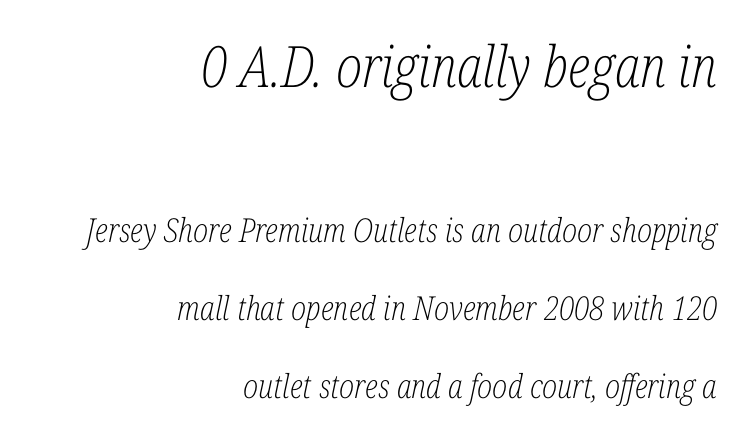
The image shows 57 px light, condensed serif type, italic (leaning right); set right-aligned, loose line spacing (2.36x), normal letter spacing, not underlined; the first (top) block is 1.73x larger; low stroke contrast and a medium x-height.
